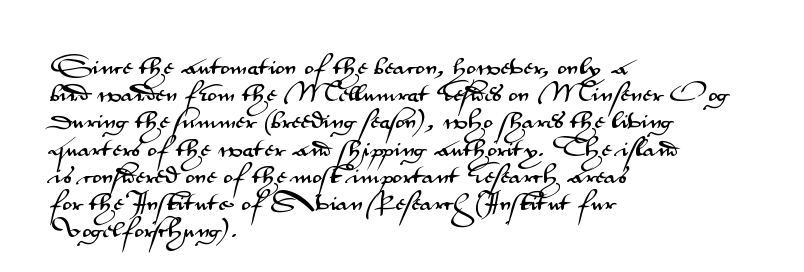
{"underline": "no", "align": "left", "line_spacing": "normal", "line_spacing_ratio": 1.36, "letter_spacing": "normal", "letter_spacing_em": 0.0, "glyph_px": 20}
